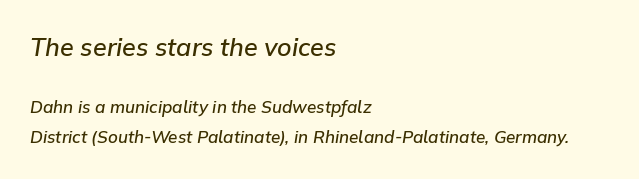
Slant detected: the letters are inclined. The letters sit at their default tracking, neither squeezed nor spread. Descenders hang freely into open space. Bold? Not quite — semibold, heavier than regular but stopping short.
